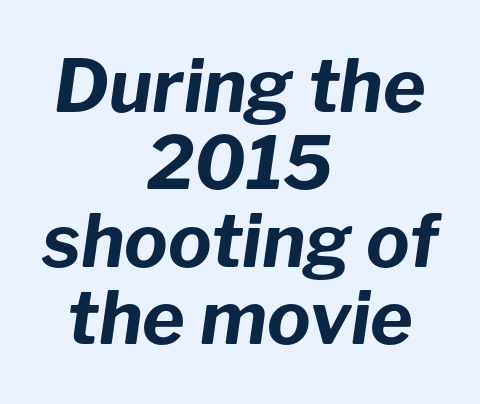
{"italic": "yes", "lean": "right", "slant_degrees": 8, "bold": "yes", "weight": "bold", "width": "normal", "stroke_contrast": "low", "x_height": "medium", "monospaced": "no", "underline": "no", "align": "center", "line_spacing": "tight", "line_spacing_ratio": 1.06, "letter_spacing": "normal", "letter_spacing_em": 0.0, "glyph_px": 73}
